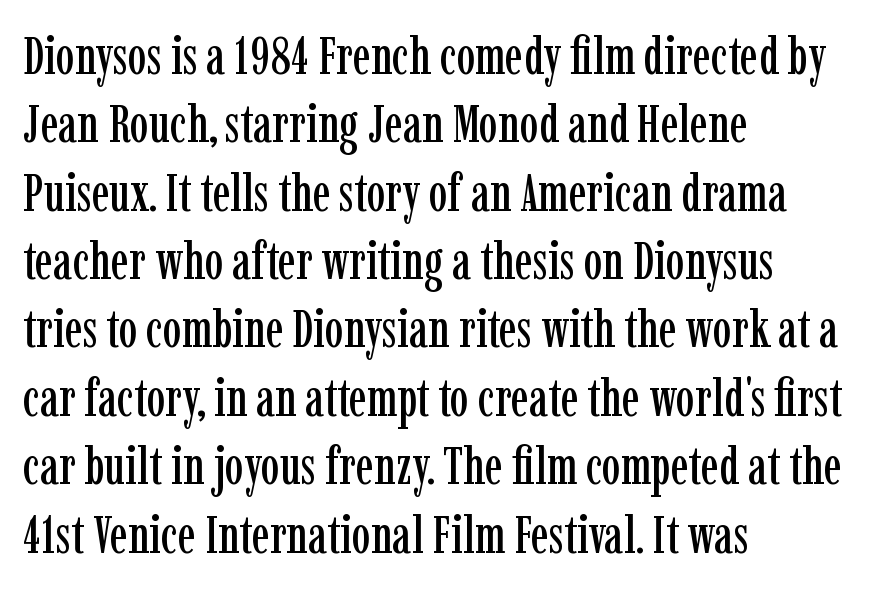
{"serif": "yes", "italic": "no", "width": "condensed", "stroke_contrast": "low", "x_height": "medium", "monospaced": "no", "underline": "no", "align": "left", "line_spacing": "normal", "line_spacing_ratio": 1.29, "letter_spacing": "normal", "letter_spacing_em": 0.0, "glyph_px": 53}
